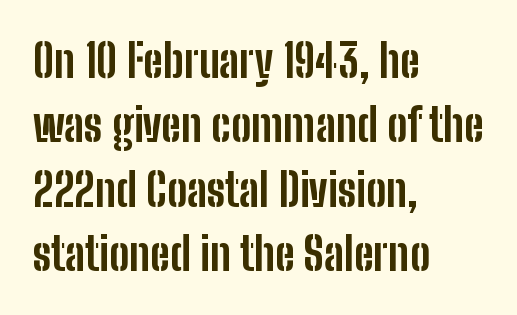
{"serif": "no", "italic": "no", "bold": "yes", "weight": "bold", "width": "condensed", "stroke_contrast": "low", "x_height": "medium", "monospaced": "no", "underline": "no", "align": "left", "line_spacing": "normal", "line_spacing_ratio": 1.43, "letter_spacing": "normal", "letter_spacing_em": 0.0, "glyph_px": 45}
